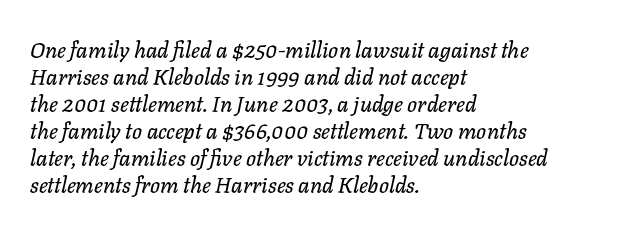
The image shows 22 px text type, italic (leaning right); set left-aligned, line spacing 1.23x, normal letter spacing, not underlined.
